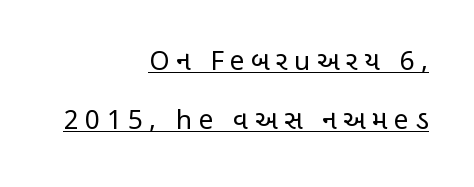
Notice how the stems are strictly vertical — no italics here. Decoration check: the copy is underlined. Short and long lines alike share a common ending point at right. Bold? No — there's no thickening of the strokes. These lines stand farther apart than default settings would place them.
